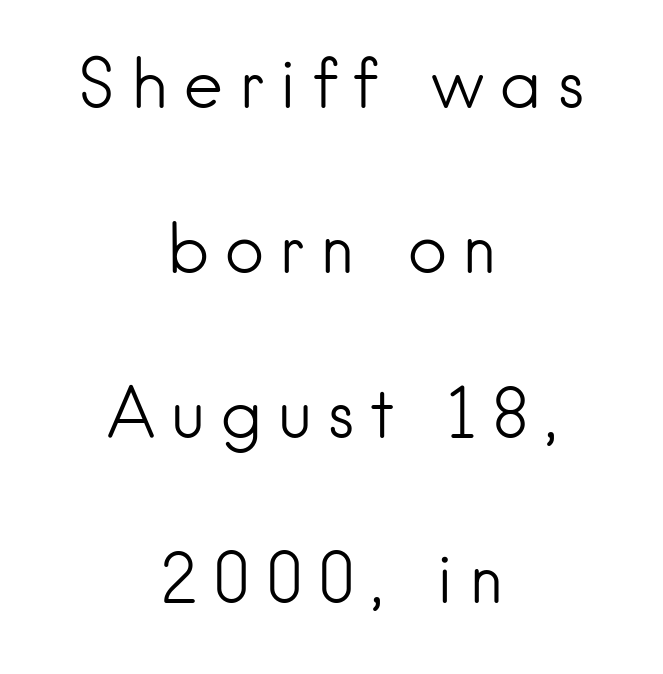
Upright lettering throughout. Stroke thickness stays within the range of a standard reading face or lighter. The leading is generous, giving the passage an open texture. Check the space under the baseline: it is left empty. Here the glyphs are tracked loosely, breaking word shapes into spaced letters.
